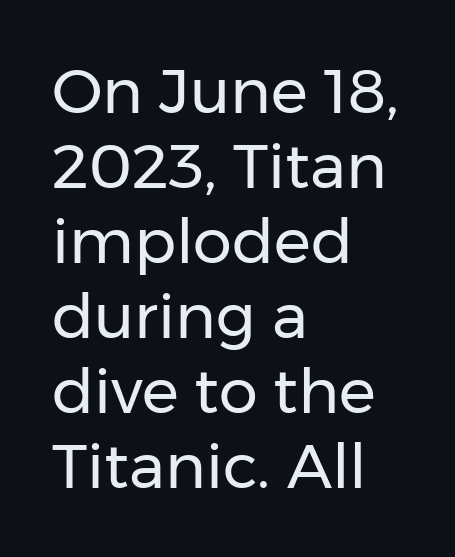
Vertical strokes here are truly vertical. The face used here is proportionally spaced, like ordinary book or web type. Characters follow at the spacing the type designer built in. This sample uses a sans-serif face.
